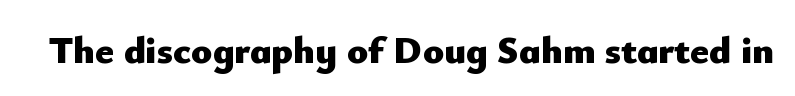
Decoration check: the copy has no underline. Tall strokes in this sample are plumb rather than angled. The rendering keeps characters at their native spacing. Each letter keeps its own natural width here, so spacing adapts to shape. The type family on display is of the sans-serif kind.
